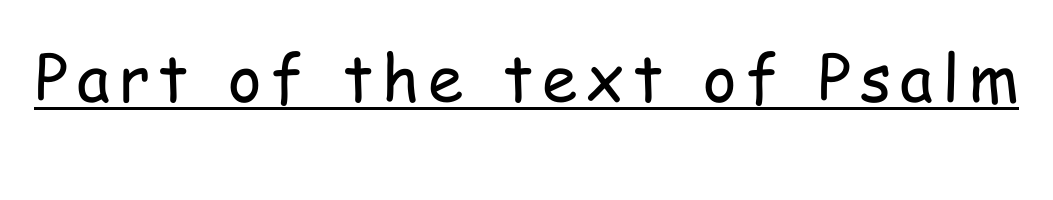
Q: Is the text bold? A: No.
Q: Is the text italic (slanted)? A: No, it is upright.
Q: Is the typeface a serif or a sans-serif typeface? A: Sans-serif.
Q: Is the text underlined? A: Yes.
Q: Width (condensed, normal, or wide)? A: Condensed.
Q: Stroke contrast? A: Low.
Q: x-height? A: Medium.
Q: Monospaced? A: No.
